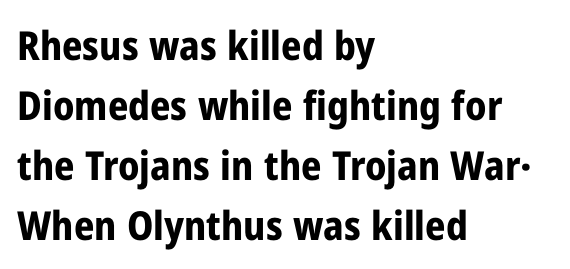
Unlike italic type, these characters show no tilt at all. The leading is moderate, giving the passage an even texture. The letters carry no serifs — their stems end cleanly without finishing strokes. Casual observation: everything's shoved over to the left.
